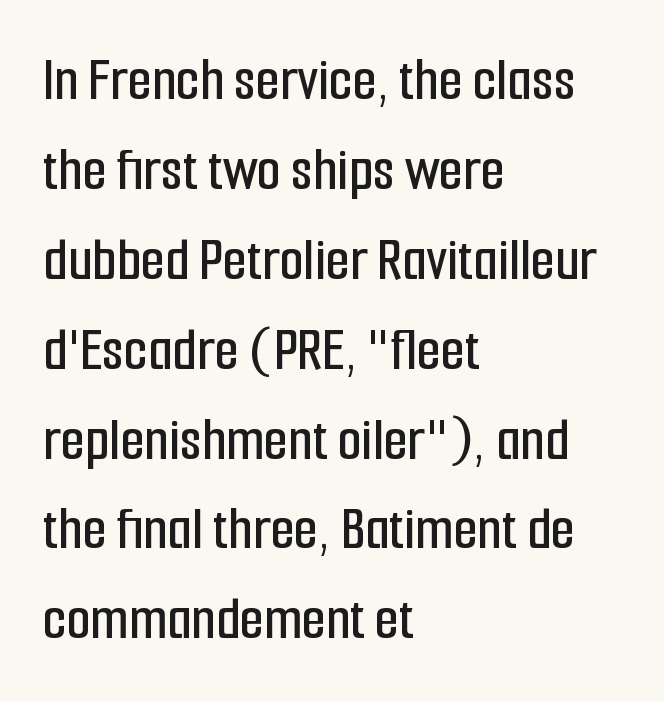
Q: Is the text italic (slanted)? A: No, it is upright.
Q: Is the typeface a serif or a sans-serif typeface? A: Sans-serif.
Q: Is the text underlined? A: No.
Q: How is the paragraph aligned? A: Left-aligned.
Q: Is the spacing between letters normal or unusually wide? A: Normal.
Q: Is the spacing between lines tight, normal or loose? A: Normal.
Q: Width (condensed, normal, or wide)? A: Condensed.
Q: Stroke contrast? A: Low.
Q: x-height? A: Medium.
Q: Monospaced? A: No.
